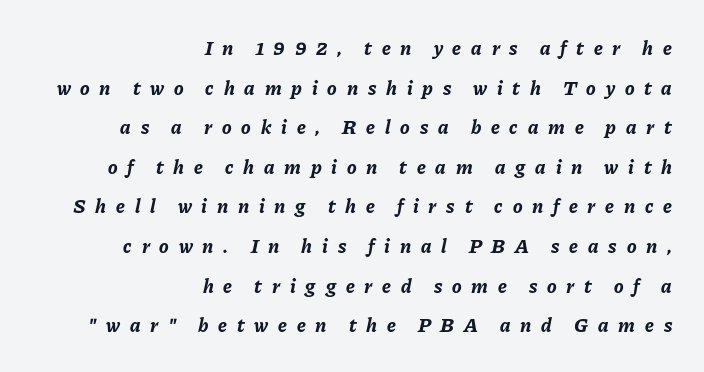
The image shows 20 px bold type, italic (leaning right); set right-aligned, loose line spacing (1.98x), unusually wide letter spacing (+0.49 em), not underlined.
